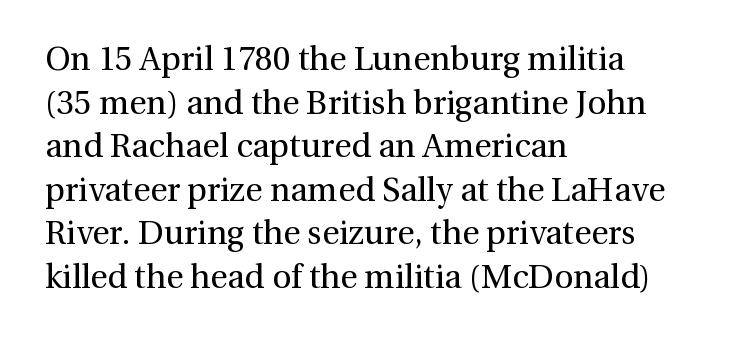
The image shows 33 px regular-weight serif type, upright; set left-aligned, normal line spacing (1.32x), normal letter spacing, not underlined; a medium x-height.
